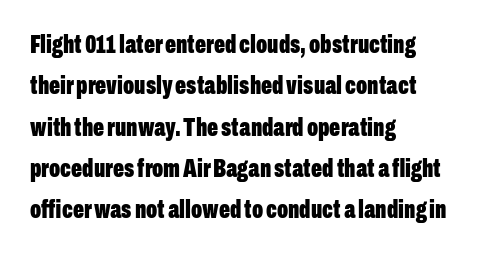
Descenders are the only things crossing below the line. Honestly, the row spacing looks completely unremarkable. The font is running at its bold setting. Inter-character spacing is left at the font's built-in metrics. Vertical strokes here are truly vertical.
